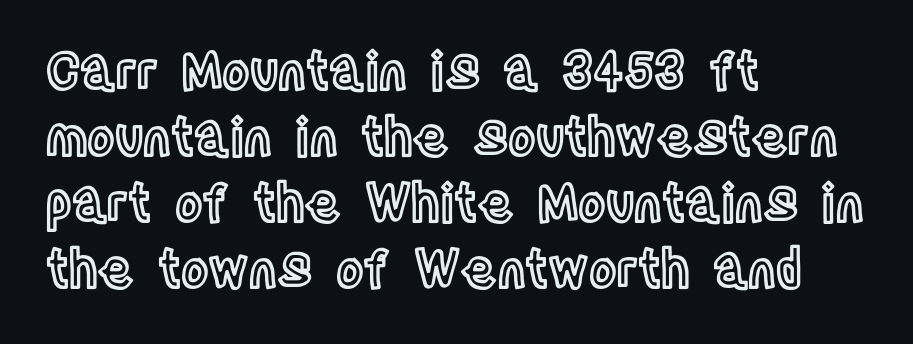
{"italic": "no", "width": "condensed", "x_height": "large", "monospaced": "no", "underline": "no", "align": "left", "line_spacing": "normal", "line_spacing_ratio": 1.27, "letter_spacing": "normal", "letter_spacing_em": 0.0, "glyph_px": 52}
